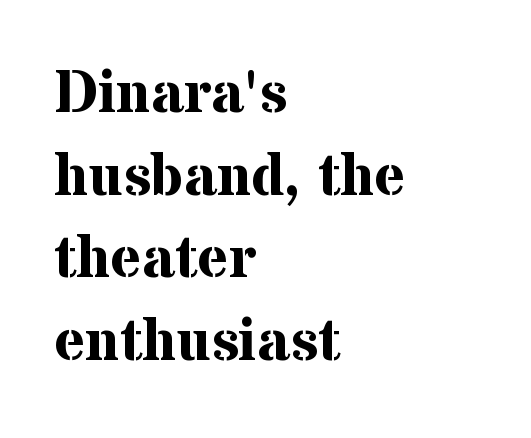
Q: Is the text bold? A: Yes.
Q: Is the text italic (slanted)? A: No, it is upright.
Q: Is the typeface a serif or a sans-serif typeface? A: Serif.
Q: Is the text underlined? A: No.
Q: How is the paragraph aligned? A: Left-aligned.
Q: Is the spacing between letters normal or unusually wide? A: Normal.
Q: Is the spacing between lines tight, normal or loose? A: Normal.
Q: Width (condensed, normal, or wide)? A: Normal.
Q: Stroke contrast? A: Medium.
Q: x-height? A: Medium.
Q: Monospaced? A: No.
